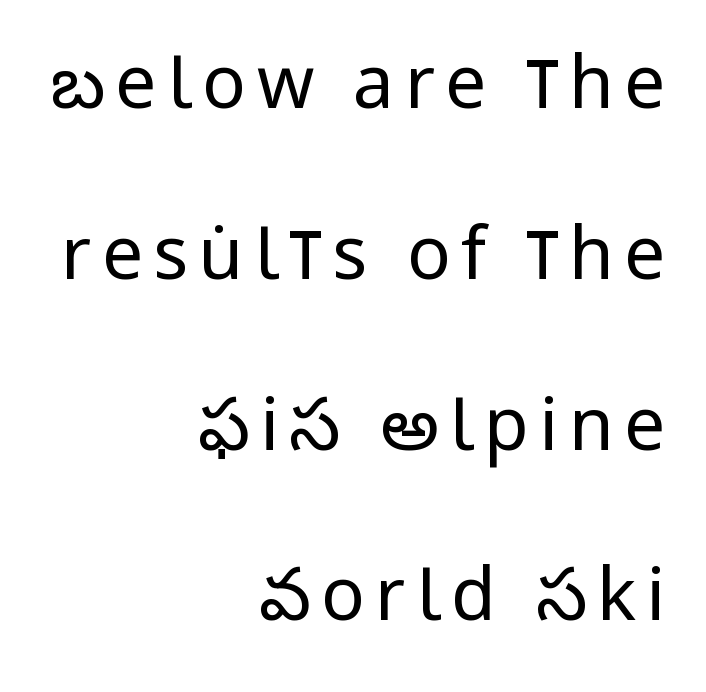
Q: Is the text bold? A: No.
Q: Is the text italic (slanted)? A: No, it is upright.
Q: Is the typeface a serif or a sans-serif typeface? A: Sans-serif.
Q: Is the text underlined? A: No.
Q: How is the paragraph aligned? A: Right-aligned.
Q: Is the spacing between lines tight, normal or loose? A: Loose.
Q: Width (condensed, normal, or wide)? A: Condensed.
Q: Stroke contrast? A: Low.
Q: x-height? A: Large.
Q: Monospaced? A: No.
